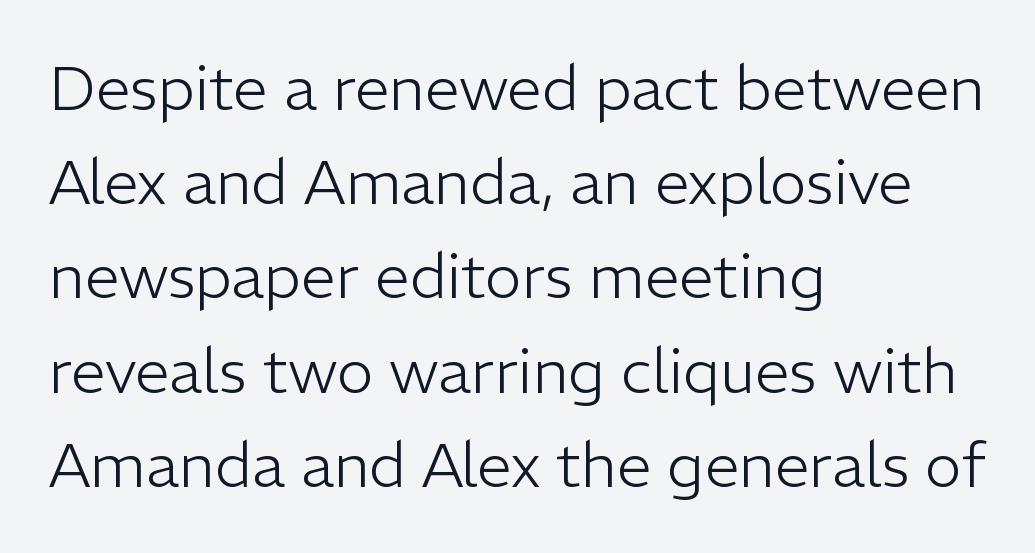
Q: Is the text bold? A: No.
Q: Is the text italic (slanted)? A: No, it is upright.
Q: Is the typeface a serif or a sans-serif typeface? A: Sans-serif.
Q: Is the text underlined? A: No.
Q: How is the paragraph aligned? A: Left-aligned.
Q: Is the spacing between letters normal or unusually wide? A: Normal.
Q: Is the spacing between lines tight, normal or loose? A: Normal.
Q: Width (condensed, normal, or wide)? A: Normal.
Q: Stroke contrast? A: Low.
Q: x-height? A: Medium.
Q: Monospaced? A: No.
